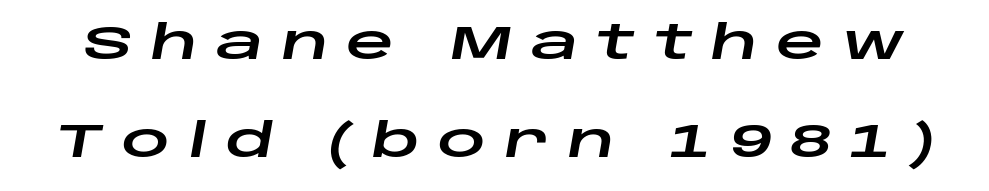
Q: Is the text italic (slanted)? A: Yes, it leans right by about 10 degrees.
Q: Is the text underlined? A: No.
Q: Is the spacing between letters normal or unusually wide? A: Unusually wide.
Q: Is the spacing between lines tight, normal or loose? A: Loose.
Q: Width (condensed, normal, or wide)? A: Wide.
Q: Stroke contrast? A: Low.
Q: x-height? A: Large.
Q: Monospaced? A: No.
